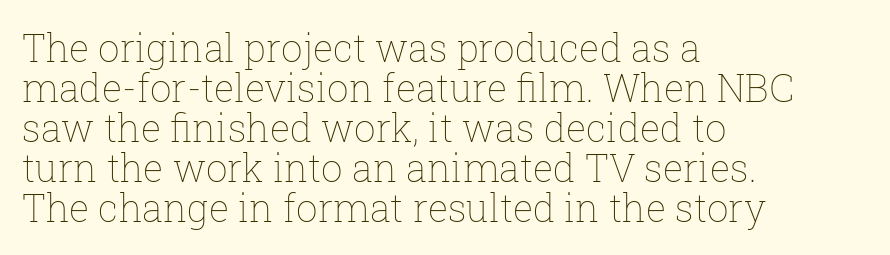
{"italic": "no", "bold": "no", "weight": "thin", "width": "normal", "stroke_contrast": "low", "x_height": "medium", "monospaced": "no", "underline": "no", "align": "left", "line_spacing": "tight", "line_spacing_ratio": 1.05, "letter_spacing": "normal", "letter_spacing_em": 0.0, "glyph_px": 38}
